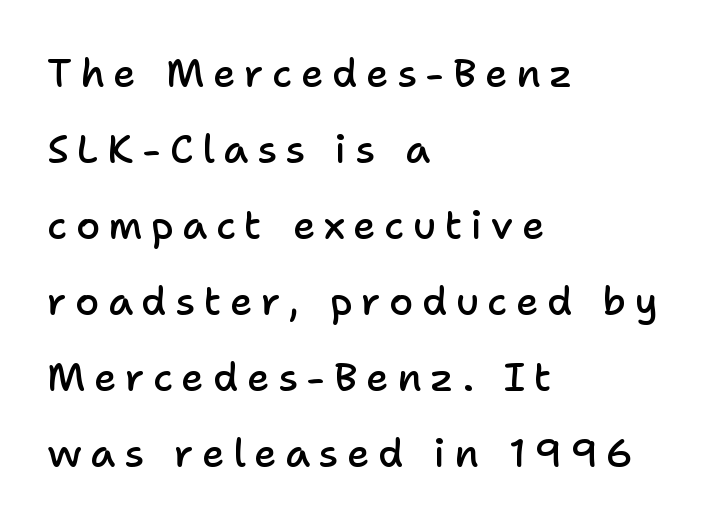
The image shows 39 px semibold sans-serif type, upright; set left-aligned, loose line spacing (1.95x), unusually wide letter spacing (+0.22 em), not underlined; low stroke contrast and a medium x-height.
